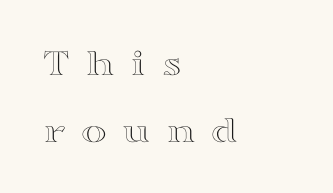
{"italic": "no", "width": "wide", "x_height": "medium", "monospaced": "no", "underline": "no", "align": "left", "line_spacing_ratio": 1.71, "letter_spacing": "wide", "letter_spacing_em": 0.39, "glyph_px": 39}
